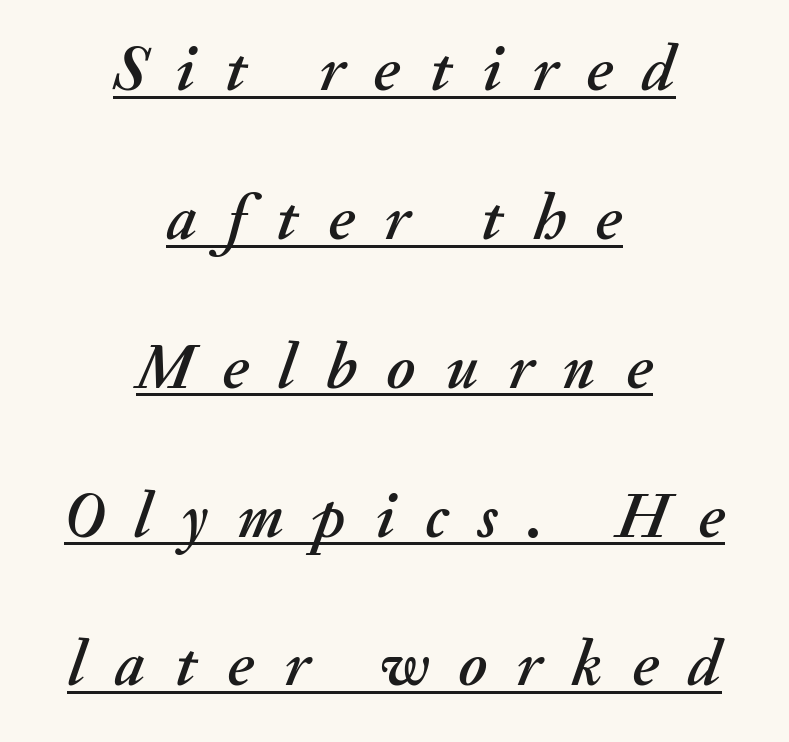
The typesetter has applied underlining to the passage shown. This rendering uses center alignment, leaving both contours irregular but symmetric. Loose tracking; the words dissolve into strings of separated letters. Do the characters align in a grid? No, the font is proportional.
